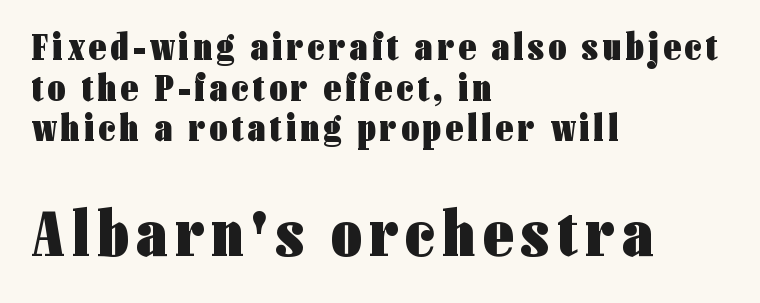
The image shows 66 px heavy, condensed sans-serif type, upright; set left-aligned, tight line spacing (1.07x), not underlined; the second (bottom) block is 1.74x larger; low stroke contrast and a medium x-height.
